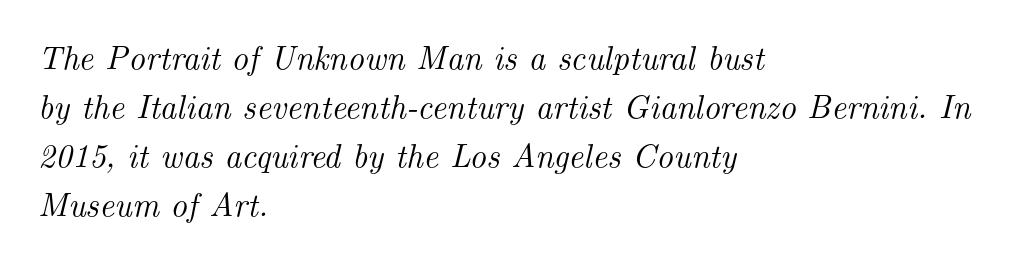
This is oblique type, the kind used for emphasis or titles. Every row of glyphs begins at an identical x-position on the left. Nothing unusual about the tracking: characters are spaced as the font intends. Glance below the letters and you will spot only blank space.
